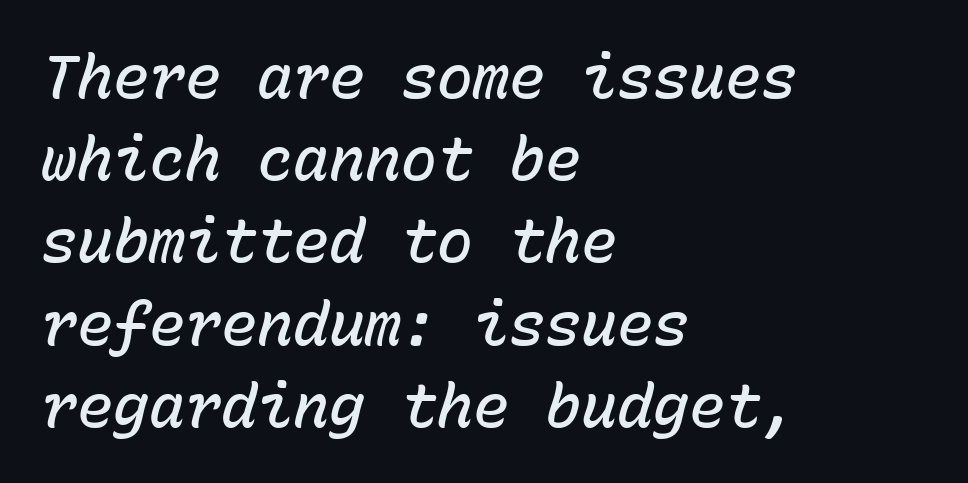
{"italic": "yes", "lean": "right", "slant_degrees": 15, "bold": "semi", "weight": "semibold", "width": "normal", "stroke_contrast": "low", "x_height": "medium", "monospaced": "yes", "underline": "no", "align": "left", "line_spacing": "normal", "line_spacing_ratio": 1.37, "letter_spacing": "normal", "letter_spacing_em": 0.0, "glyph_px": 60}
